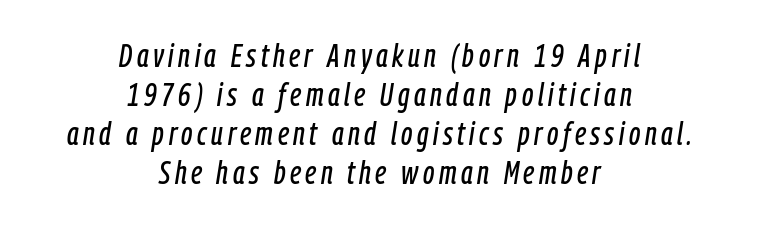
Q: Is the text italic (slanted)? A: Yes, it leans right by about 9 degrees.
Q: Is the text underlined? A: No.
Q: How is the paragraph aligned? A: Centered.
Q: Width (condensed, normal, or wide)? A: Condensed.
Q: Stroke contrast? A: Low.
Q: x-height? A: Medium.
Q: Monospaced? A: No.
